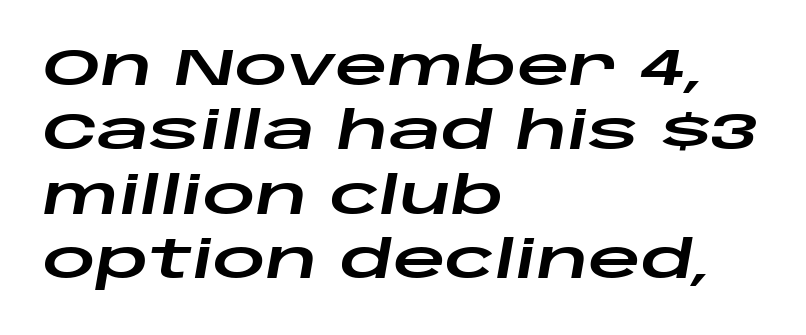
{"italic": "yes", "lean": "right", "slant_degrees": 10, "width": "wide", "stroke_contrast": "low", "x_height": "large", "monospaced": "no", "underline": "no", "align": "left", "line_spacing_ratio": 1.24, "letter_spacing": "normal", "letter_spacing_em": 0.0, "glyph_px": 52}
